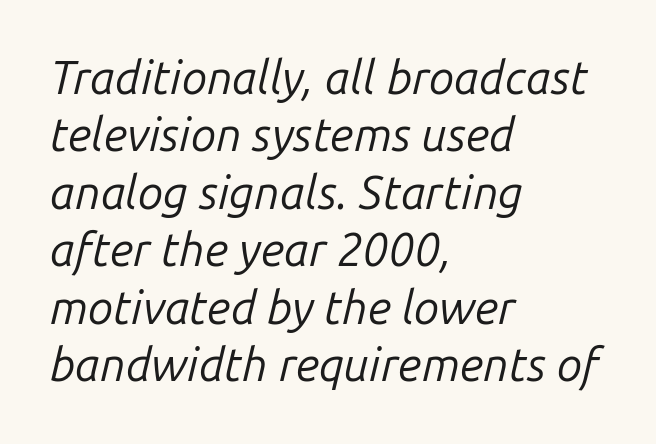
Q: Is the text bold? A: No.
Q: Is the text italic (slanted)? A: Yes, it leans right by about 14 degrees.
Q: Is the text underlined? A: No.
Q: How is the paragraph aligned? A: Left-aligned.
Q: Is the spacing between letters normal or unusually wide? A: Normal.
Q: Is the spacing between lines tight, normal or loose? A: Normal.
Q: Width (condensed, normal, or wide)? A: Normal.
Q: Stroke contrast? A: Low.
Q: x-height? A: Medium.
Q: Monospaced? A: No.
